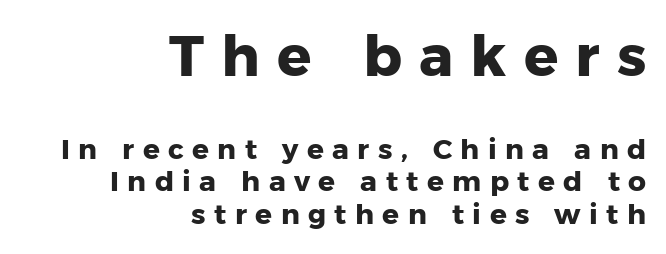
The image shows 57 px heavy sans-serif type, upright; set right-aligned, tight line spacing (1.15x), unusually wide letter spacing (+0.3 em), not underlined; the first (top) block is 2.04x larger; low stroke contrast and a medium x-height.
